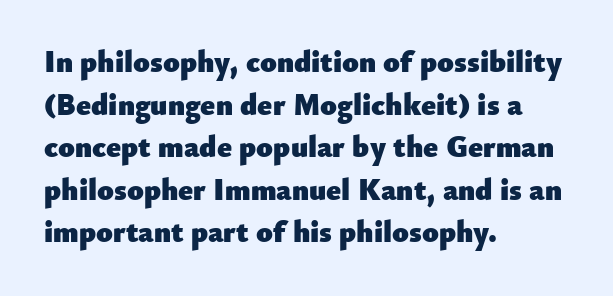
A typesetter would call this proportional, since set widths differ per character. Horizontally, the lines are justified to the leading edge only. Italic: no, the glyphs are upright roman. In terms of weight, the rendering is a true, heavy bold. The lines sit at an ordinary, default distance from one another. Lines of text with bare space underneath.
